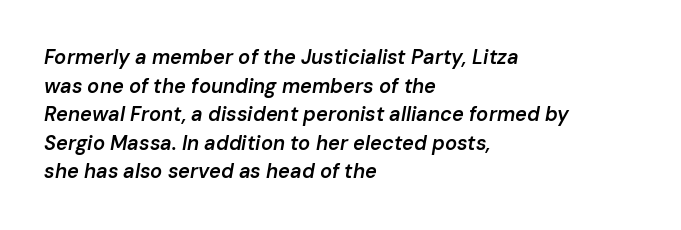
No word sits above an underline. Compared with an ordinary text face, these strokes are moderately heavier — a semibold. This sample uses an oblique cut, with every glyph tilted off the vertical. Teacher's note: observe the even left margin — that is flush-left alignment.
